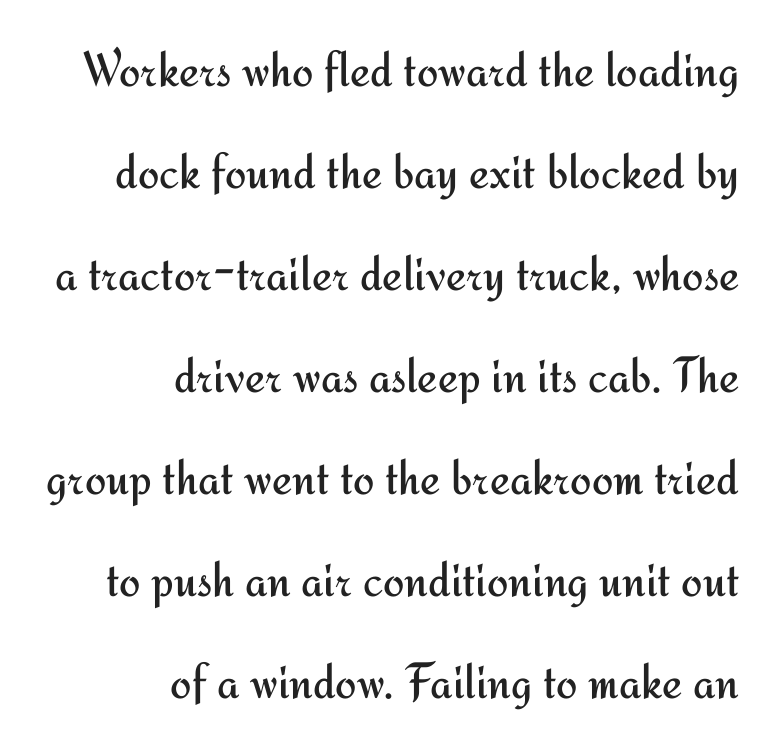
{"serif": "no", "italic": "no", "bold": "no", "weight": "regular", "width": "normal", "stroke_contrast": "medium", "x_height": "small", "monospaced": "no", "underline": "no", "align": "right", "line_spacing": "loose", "line_spacing_ratio": 2.0, "letter_spacing": "normal", "letter_spacing_em": 0.0, "glyph_px": 51}
